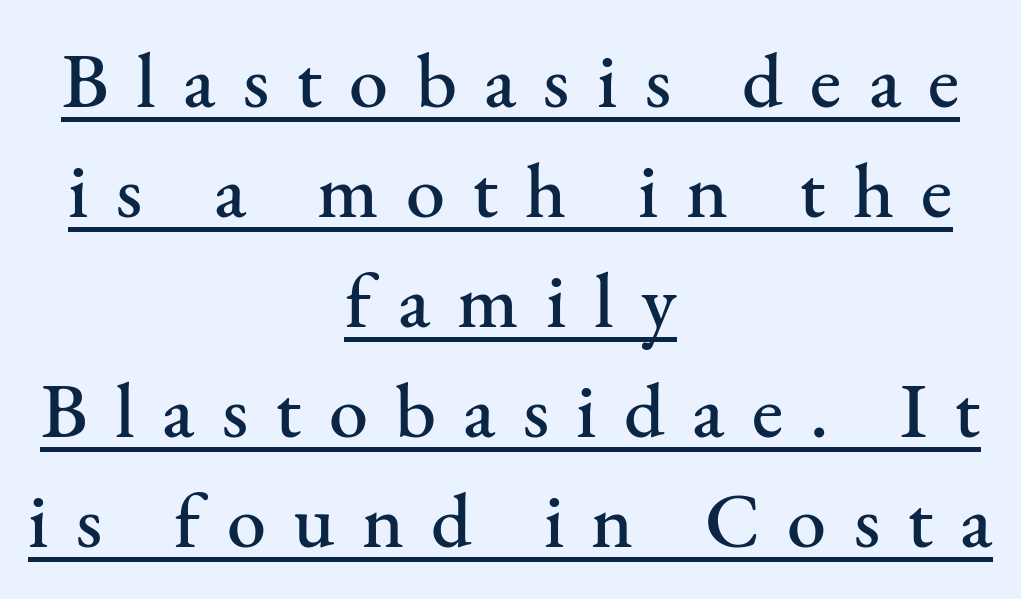
Tracking here is generous; glyphs stand well apart from one another. The paragraph shown floats in the horizontal middle. The type sits square on the baseline with zero lean. The designer left line spacing at the default. The letters advance in unequal steps, a hallmark of proportional type. The glyphs in this specimen are seriffed.
